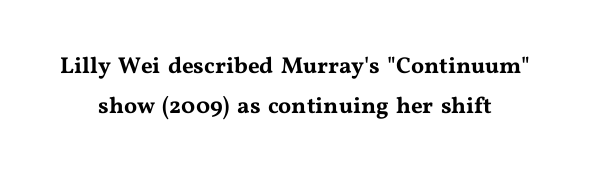
Q: Is the text italic (slanted)? A: No, it is upright.
Q: Is the text underlined? A: No.
Q: Is the spacing between letters normal or unusually wide? A: Normal.
